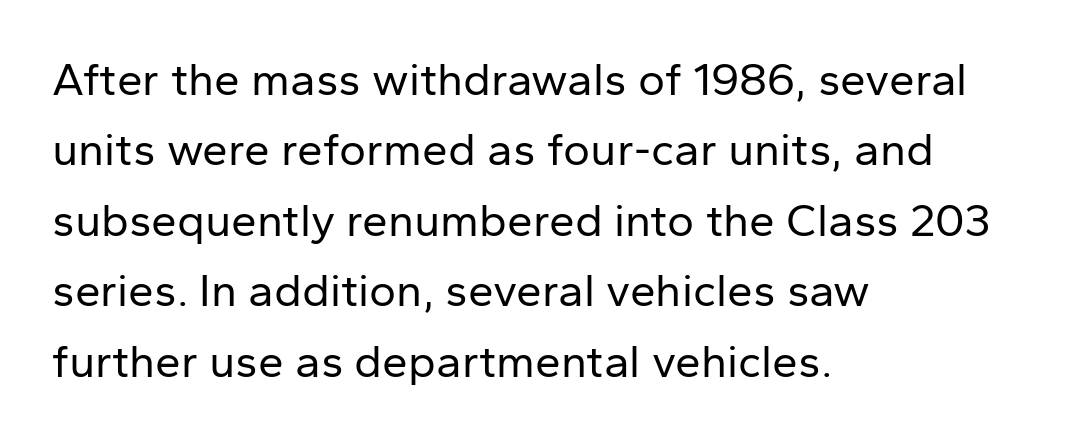
Q: Is the text bold? A: No.
Q: Is the text italic (slanted)? A: No, it is upright.
Q: Is the typeface a serif or a sans-serif typeface? A: Sans-serif.
Q: Is the text underlined? A: No.
Q: How is the paragraph aligned? A: Left-aligned.
Q: Is the spacing between letters normal or unusually wide? A: Normal.
Q: Is the spacing between lines tight, normal or loose? A: Normal.
Q: Width (condensed, normal, or wide)? A: Normal.
Q: Stroke contrast? A: Low.
Q: x-height? A: Medium.
Q: Monospaced? A: No.
